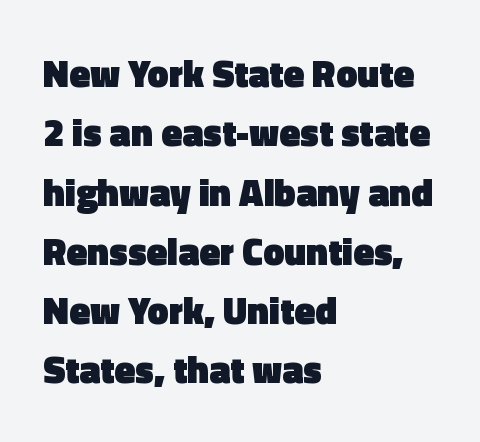
Q: Is the text bold? A: Yes.
Q: Is the text italic (slanted)? A: No, it is upright.
Q: Is the typeface a serif or a sans-serif typeface? A: Sans-serif.
Q: Is the text underlined? A: No.
Q: How is the paragraph aligned? A: Left-aligned.
Q: Is the spacing between letters normal or unusually wide? A: Normal.
Q: Is the spacing between lines tight, normal or loose? A: Normal.
Q: Width (condensed, normal, or wide)? A: Normal.
Q: x-height? A: Medium.
Q: Monospaced? A: No.
